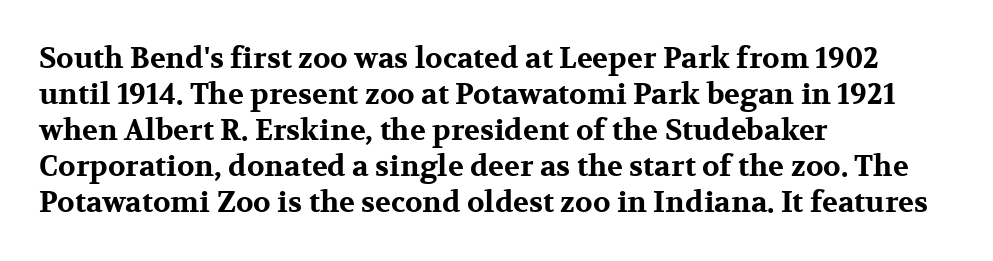
{"serif": "yes", "italic": "no", "bold": "yes", "weight": "bold", "width": "wide", "stroke_contrast": "medium", "x_height": "medium", "monospaced": "no", "underline": "no", "align": "left", "line_spacing_ratio": 1.24, "letter_spacing": "normal", "letter_spacing_em": 0.0, "glyph_px": 29}
